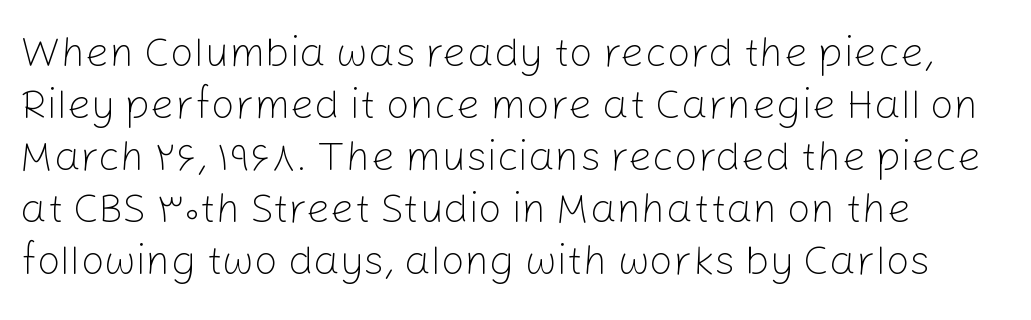
The image shows 42 px light sans-serif type, upright; set left-aligned, line spacing 1.24x, normal letter spacing, not underlined; low stroke contrast and a medium x-height.
